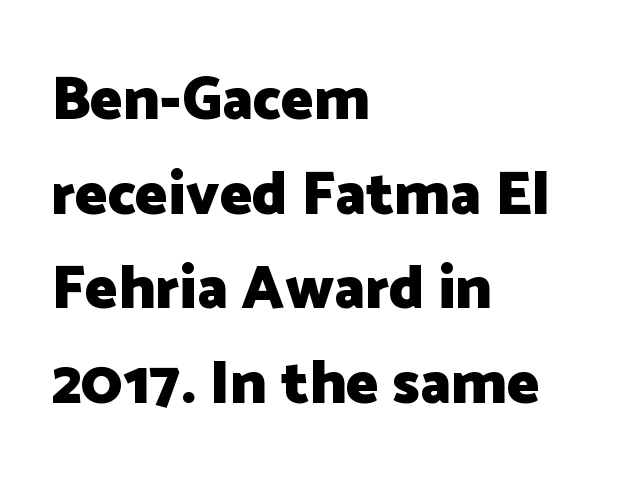
{"serif": "no", "italic": "no", "bold": "yes", "weight": "heavy", "width": "normal", "stroke_contrast": "low", "x_height": "medium", "monospaced": "no", "underline": "no", "align": "left", "line_spacing": "normal", "line_spacing_ratio": 1.55, "letter_spacing": "normal", "letter_spacing_em": 0.0, "glyph_px": 61}
